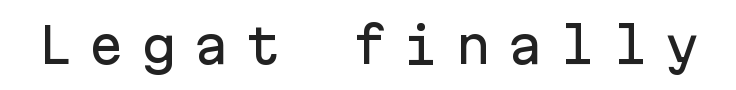
Note the uniform advance width — an 'i' takes as much space as an 'm'. The characters display no serif detailing; their extremities are plain. Here the glyphs are tracked loosely, breaking word shapes into spaced letters. Glance below the letters and you will spot only blank space. Style check: upright.
